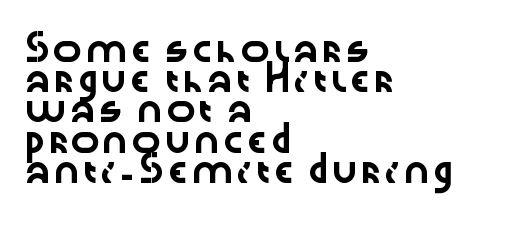
Q: Is the text italic (slanted)? A: No, it is upright.
Q: Is the text underlined? A: No.
Q: How is the paragraph aligned? A: Left-aligned.
Q: Is the spacing between letters normal or unusually wide? A: Normal.
